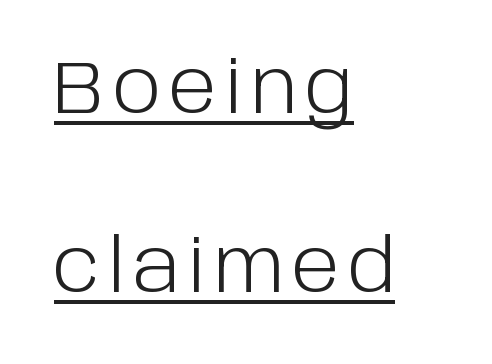
Heft: none added — not bold. The typeface chosen for these lines omits serifs. Caption: multi-line text, flush left, ragged right. A roman cut, with each character standing at attention. Check the space under the baseline: a stroke is drawn there.
